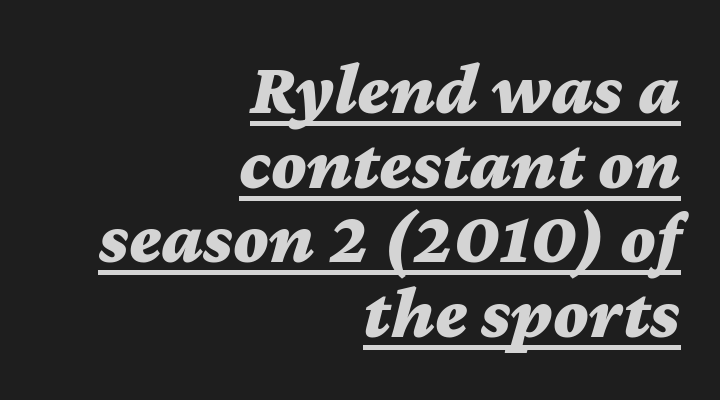
The image shows 74 px bold, wide type, italic (leaning right); set right-aligned, tight line spacing (1.01x), normal letter spacing, underlined; medium stroke contrast and a medium x-height.
